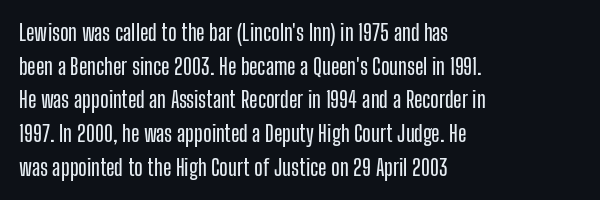
{"italic": "no", "underline": "no", "align": "left", "line_spacing": "normal", "line_spacing_ratio": 1.53, "letter_spacing": "normal", "letter_spacing_em": 0.0, "glyph_px": 22}
